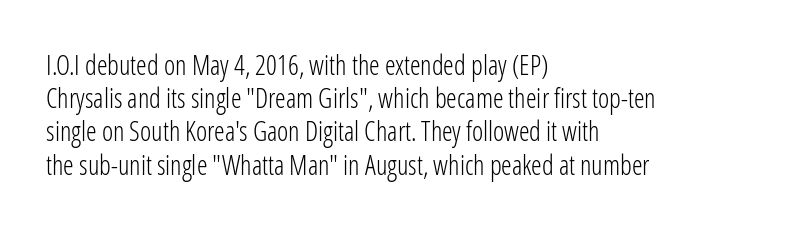
Q: Is the text bold? A: No.
Q: Is the text italic (slanted)? A: No, it is upright.
Q: Is the text underlined? A: No.
Q: How is the paragraph aligned? A: Left-aligned.
Q: Is the spacing between letters normal or unusually wide? A: Normal.
